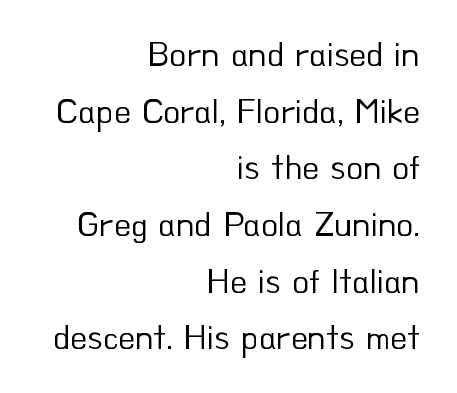
Q: Is the text bold? A: No.
Q: Is the text italic (slanted)? A: No, it is upright.
Q: Is the typeface a serif or a sans-serif typeface? A: Sans-serif.
Q: Is the text underlined? A: No.
Q: How is the paragraph aligned? A: Right-aligned.
Q: Is the spacing between letters normal or unusually wide? A: Normal.
Q: Is the spacing between lines tight, normal or loose? A: Normal.
Q: Width (condensed, normal, or wide)? A: Normal.
Q: Stroke contrast? A: Low.
Q: x-height? A: Small.
Q: Monospaced? A: No.
